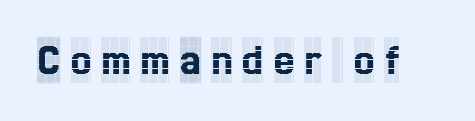
The rendering inserts visible extra space after every character. Check the space under the baseline: it is left empty. Is this a sans? No — the strokes have serifs. You could not count columns in this text — the font is proportionally spaced. Rendered with straight, roman letterforms.
